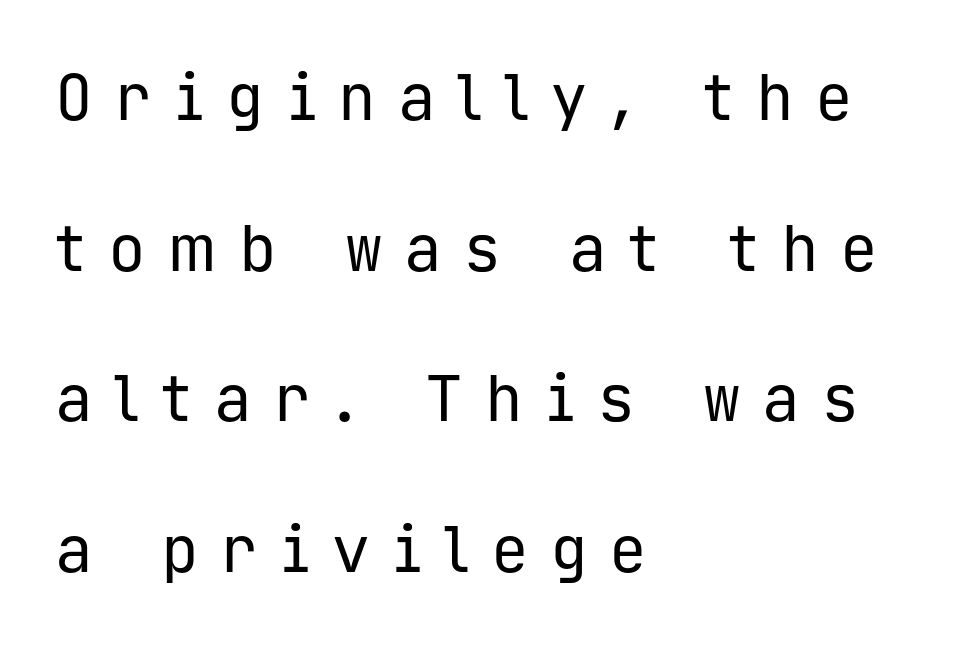
The image shows 63 px regular-weight sans-serif type, upright, monospaced; set left-aligned, loose line spacing (2.39x), unusually wide letter spacing (+0.34 em), not underlined; low stroke contrast and a medium x-height.
